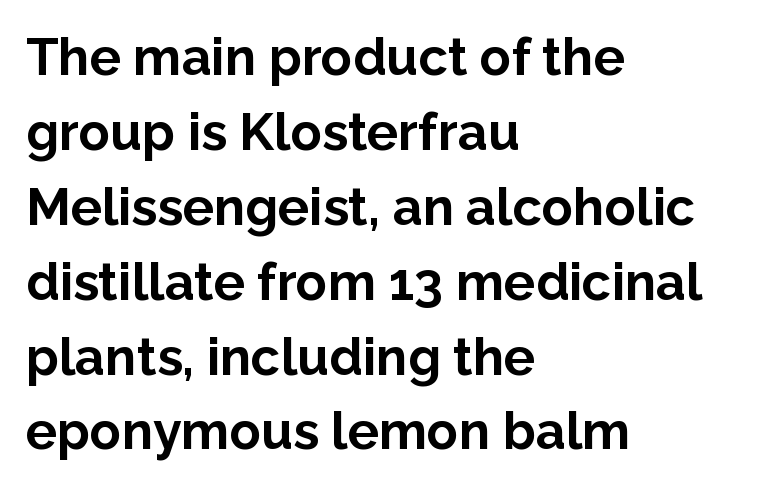
{"serif": "no", "italic": "no", "bold": "yes", "weight": "bold", "width": "normal", "stroke_contrast": "low", "x_height": "medium", "monospaced": "no", "underline": "no", "align": "left", "line_spacing": "normal", "line_spacing_ratio": 1.44, "letter_spacing": "normal", "letter_spacing_em": 0.0, "glyph_px": 52}
